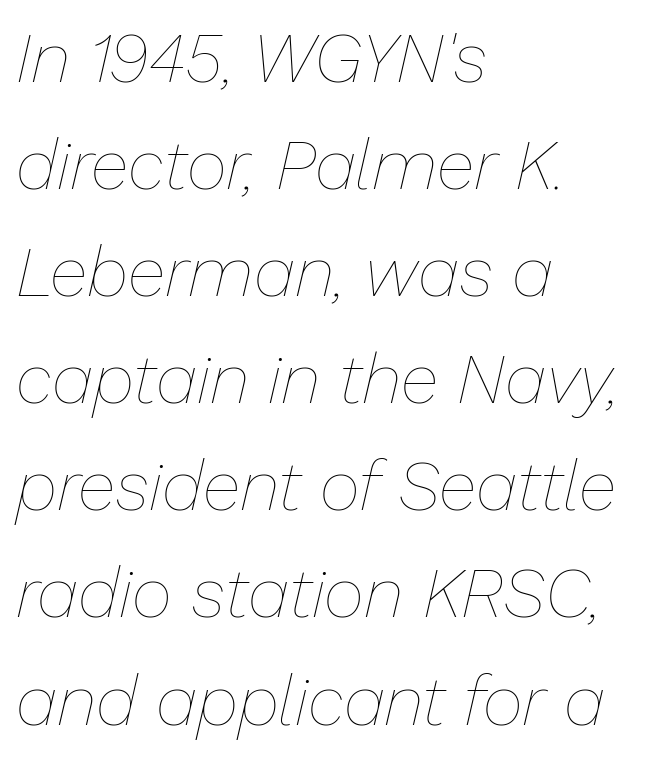
The image shows 70 px thin type, italic (leaning right); set left-aligned, normal line spacing (1.53x), normal letter spacing, not underlined; low stroke contrast and a medium x-height.
